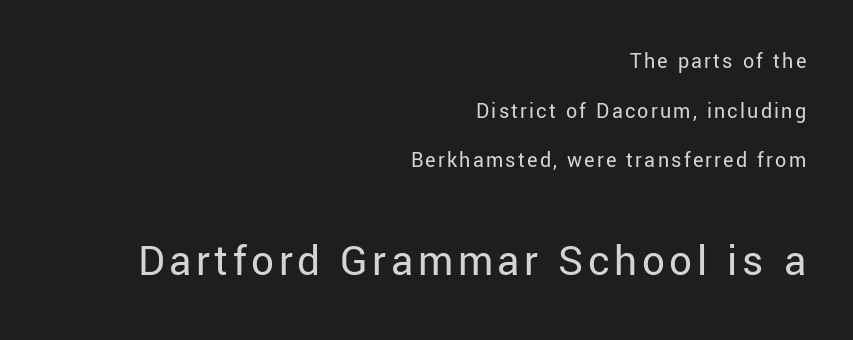
Q: Is the text bold? A: No.
Q: Is the text italic (slanted)? A: No, it is upright.
Q: Is the typeface a serif or a sans-serif typeface? A: Sans-serif.
Q: Is the text underlined? A: No.
Q: How is the paragraph aligned? A: Right-aligned.
Q: Is the spacing between lines tight, normal or loose? A: Loose.
Q: Which block of text is set in a larger size, the first (top) or the second (bottom)? A: The second (bottom) one.
Q: Width (condensed, normal, or wide)? A: Normal.
Q: Stroke contrast? A: Low.
Q: x-height? A: Medium.
Q: Monospaced? A: No.
